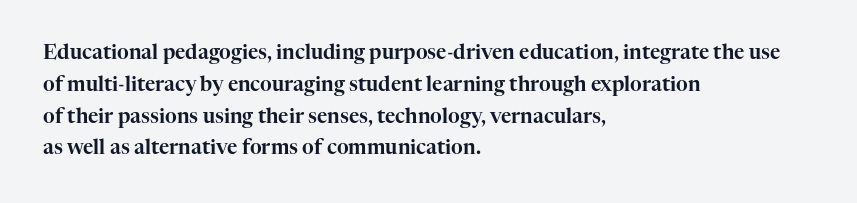
Q: Is the text italic (slanted)? A: No, it is upright.
Q: Is the text underlined? A: No.
Q: How is the paragraph aligned? A: Left-aligned.
Q: Is the spacing between letters normal or unusually wide? A: Normal.
Q: Is the spacing between lines tight, normal or loose? A: Normal.
